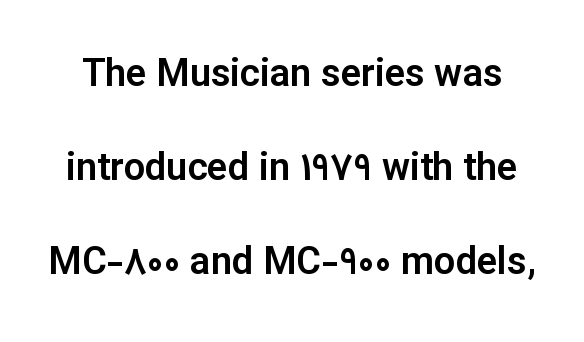
The image shows 38 px sans-serif type, upright; set loose line spacing (2.47x), normal letter spacing, not underlined; low stroke contrast and a medium x-height.
